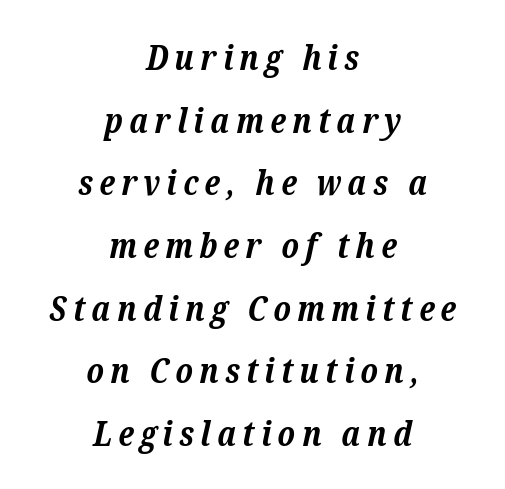
Every character sits at an angle, as italics do. Do the characters align in a grid? No, the font is proportional. Anything drawn beneath the words? Only blank space. The passage shown is typeset with a serif family. Look at the stroke-to-counter ratio: heavy, a bold. Notice how the passage keeps no hard edge, just a central spine.
